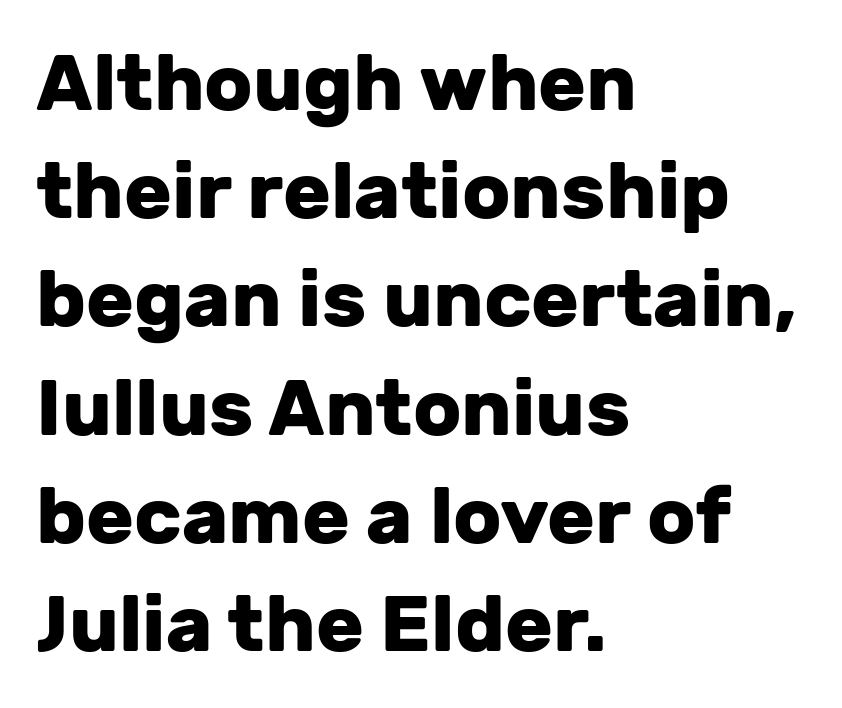
The image shows 79 px heavy sans-serif type, upright; set left-aligned, normal line spacing (1.37x), normal letter spacing, not underlined; low stroke contrast and a medium x-height.
